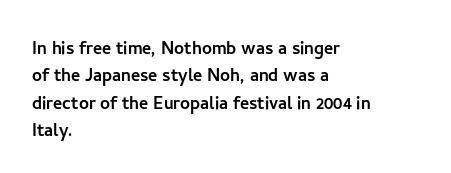
{"italic": "no", "underline": "no", "align": "left", "line_spacing_ratio": 1.24, "letter_spacing": "normal", "letter_spacing_em": 0.0, "glyph_px": 22}
